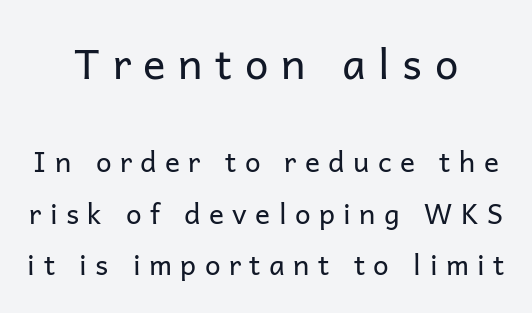
Ordinary non-slanted type is in use. This rendering features lettering with no underline. The composition opens big and finishes small. Is the type heavy? It reads as light-to-regular instead. These lines are centered, leaving both edges ragged. A typesetter would call this proportional, since set widths differ per character.
